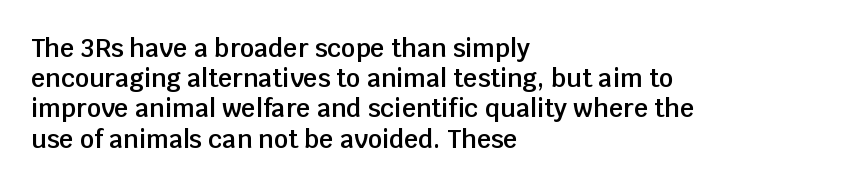
{"italic": "no", "bold": "semi", "underline": "no", "align": "left", "line_spacing_ratio": 1.21, "letter_spacing": "normal", "letter_spacing_em": 0.0, "glyph_px": 25}
